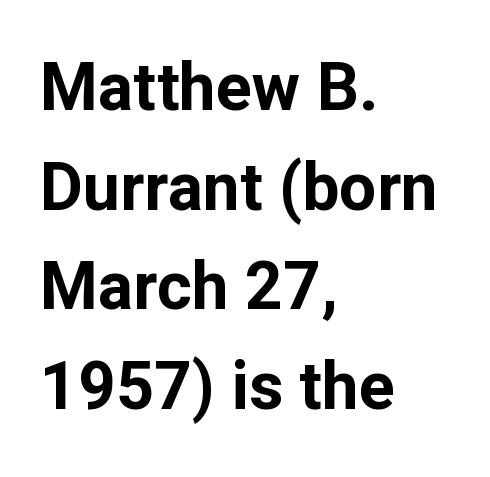
Q: Is the text bold? A: Yes.
Q: Is the text italic (slanted)? A: No, it is upright.
Q: Is the typeface a serif or a sans-serif typeface? A: Sans-serif.
Q: Is the text underlined? A: No.
Q: How is the paragraph aligned? A: Left-aligned.
Q: Is the spacing between letters normal or unusually wide? A: Normal.
Q: Is the spacing between lines tight, normal or loose? A: Normal.
Q: Width (condensed, normal, or wide)? A: Normal.
Q: Stroke contrast? A: Low.
Q: x-height? A: Medium.
Q: Monospaced? A: No.
